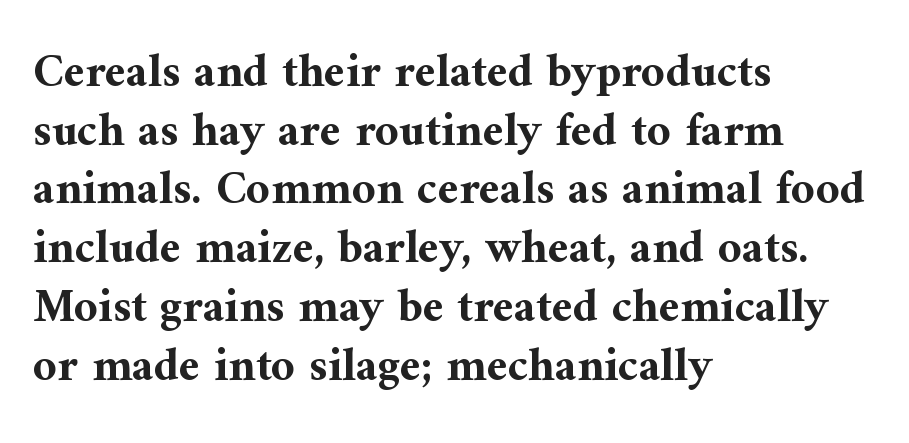
The rendering keeps characters at their native spacing. Here the designer chose a conventional face with non-uniform glyph widths. The rows are spaced the way most documents space them. The string is rendered with underlining switched off.
